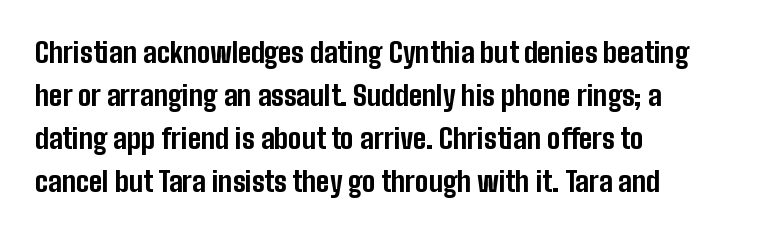
The rendering uses a bold face; every stroke is thick and dark. A typesetter would call this proportional, since set widths differ per character. Tracking value appears to be zero — textbook default spacing. Baseline-to-baseline distance is the conventional proportion of letter height. Look at the bottom of the vertical strokes: they stop flat, with no serifs. You can tell it's not italic because the verticals are truly vertical.
